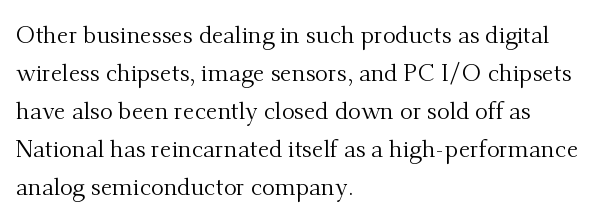
{"italic": "no", "bold": "no", "underline": "no", "align": "left", "line_spacing": "normal", "line_spacing_ratio": 1.58, "letter_spacing": "normal", "letter_spacing_em": 0.0, "glyph_px": 24}
